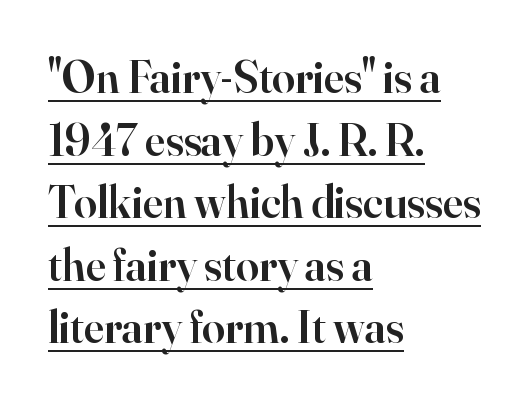
The image shows 46 px semibold serif type, upright; set left-aligned, normal line spacing (1.36x), normal letter spacing, underlined; high stroke contrast and a small x-height.
